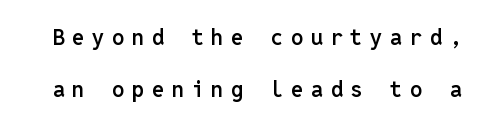
{"italic": "no", "bold": "semi", "underline": "no", "line_spacing": "loose", "line_spacing_ratio": 2.37, "letter_spacing": "wide", "letter_spacing_em": 0.34, "glyph_px": 22}
